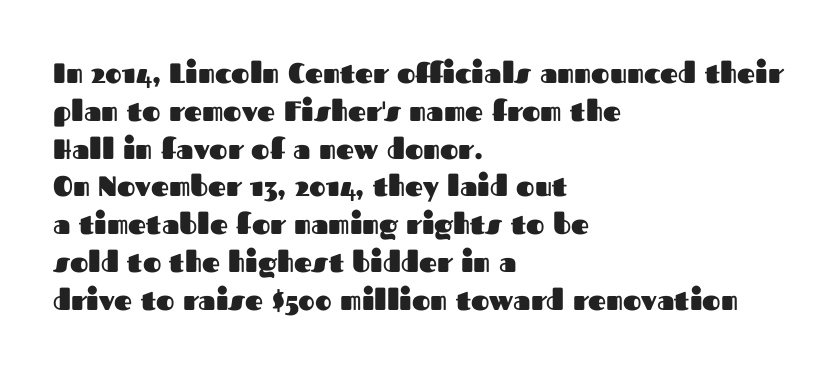
{"serif": "no", "italic": "no", "bold": "yes", "weight": "heavy", "width": "normal", "stroke_contrast": "medium", "x_height": "medium", "monospaced": "no", "underline": "no", "align": "left", "line_spacing": "normal", "line_spacing_ratio": 1.35, "letter_spacing": "normal", "letter_spacing_em": 0.0, "glyph_px": 28}
